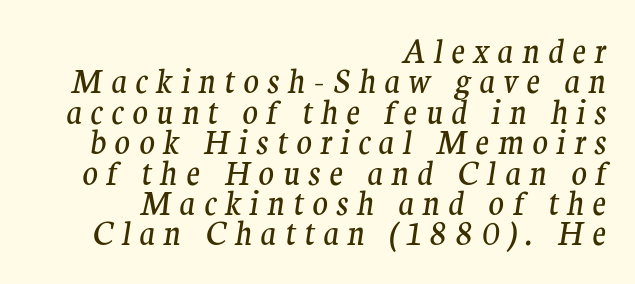
The image shows 32 px regular-weight serif type, italic (leaning right); set right-aligned, tight line spacing (0.95x), unusually wide letter spacing (+0.26 em), not underlined; medium stroke contrast and a medium x-height.
